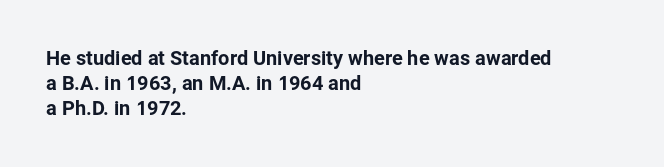
The image shows 20 px text type, upright; set left-aligned, normal line spacing (1.26x), normal letter spacing, not underlined.
